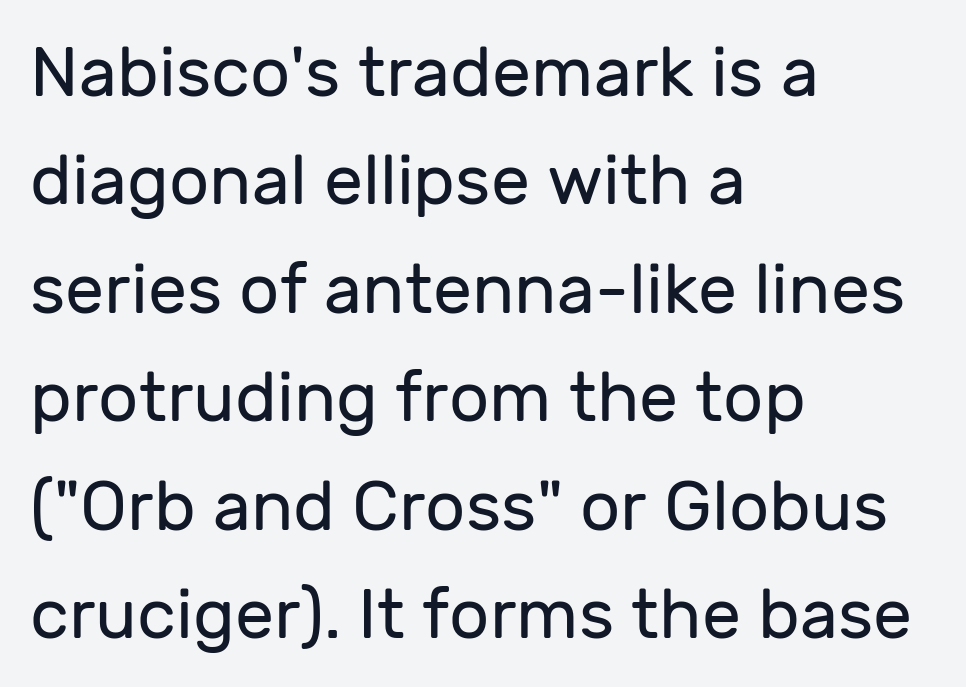
Is there much room between lines? A standard amount, neither cramped nor airy. The characters display no serif detailing; their extremities are plain. Layout note: lines flush left. Clear beneath every line of the passage. The line texture is even and compact thanks to regular tracking. Stems here are at most as thick as an everyday book face.
